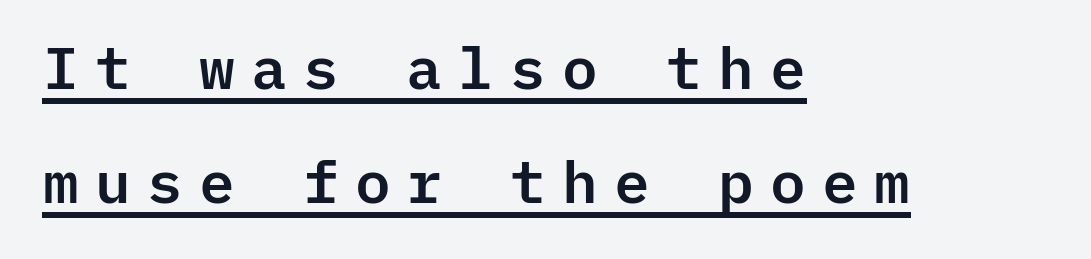
The image shows 59 px sans-serif type, upright, monospaced; set left-aligned, loose line spacing (1.94x), unusually wide letter spacing (+0.24 em), underlined; low stroke contrast and a medium x-height.
